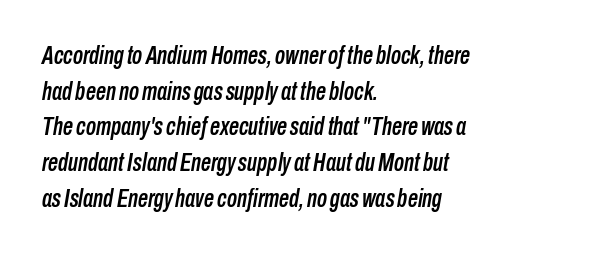
The image shows 25 px text type, italic (leaning right); set left-aligned, normal line spacing (1.43x), normal letter spacing, not underlined.
